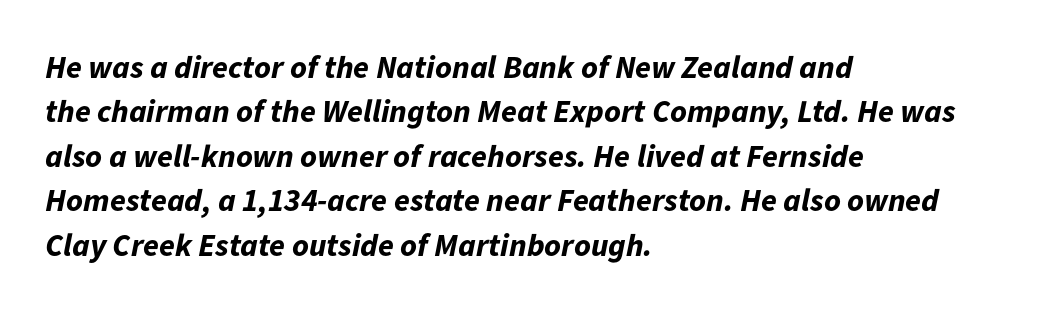
{"italic": "yes", "lean": "right", "slant_degrees": 11, "bold": "yes", "weight": "bold", "width": "normal", "stroke_contrast": "low", "x_height": "medium", "monospaced": "no", "underline": "no", "align": "left", "line_spacing": "normal", "line_spacing_ratio": 1.39, "letter_spacing": "normal", "letter_spacing_em": 0.0, "glyph_px": 32}
